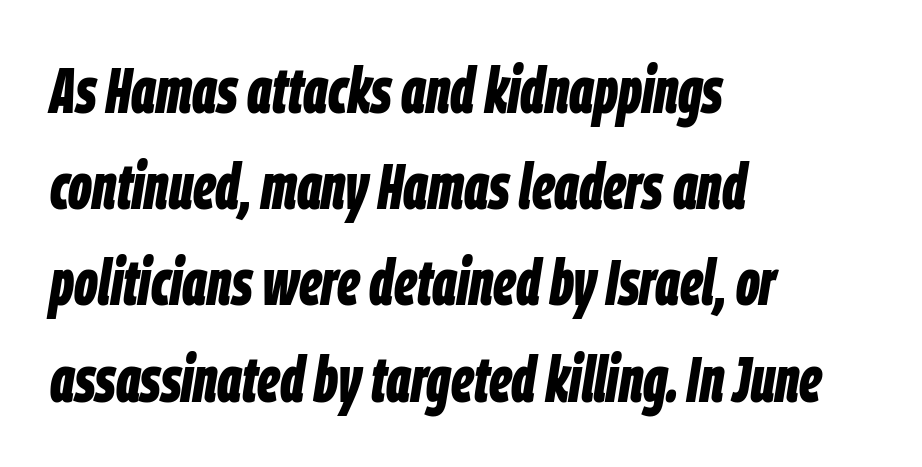
Evenly set lines give the paragraph a standard silhouette. Students, note that the glyphs here touch the page at normal intervals. Characters are canted at an angle relative to the baseline's perpendicular. Think of a printed novel: that variable character pitch is what you see here. Every row of glyphs begins at an identical x-position on the left. On the weight axis this lands at bold, roughly 700.
